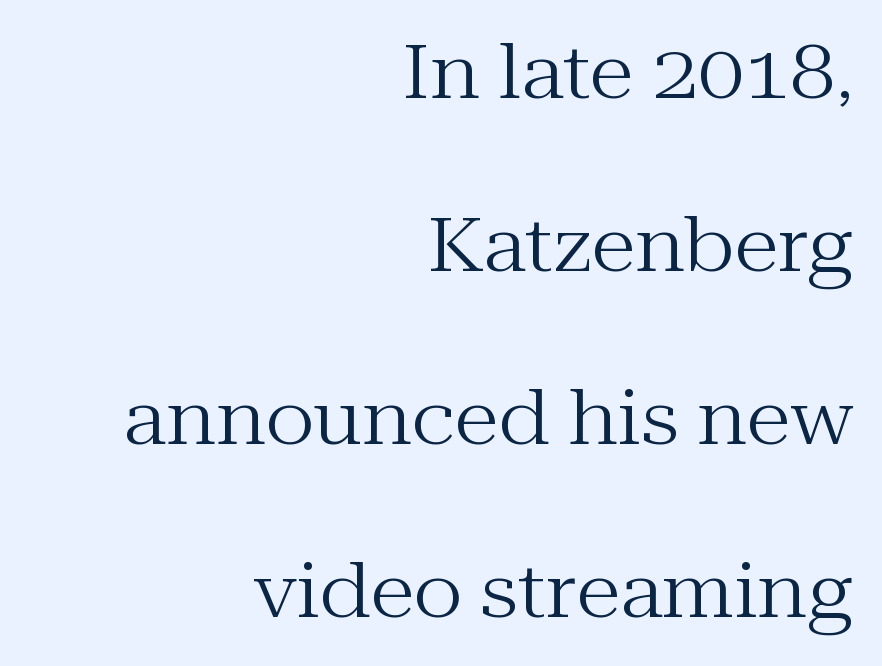
{"serif": "yes", "italic": "no", "bold": "no", "weight": "regular", "width": "normal", "stroke_contrast": "medium", "x_height": "medium", "monospaced": "no", "underline": "no", "align": "right", "line_spacing": "loose", "line_spacing_ratio": 2.34, "letter_spacing": "normal", "letter_spacing_em": 0.0, "glyph_px": 74}
